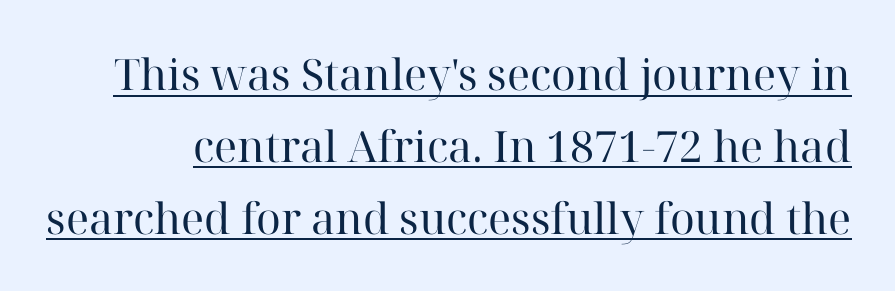
Reading down the column, the eye jumps a familiar distance to each next line. This sample carries an underscore along the baseline area. The face used here is proportionally spaced, like ordinary book or web type. The weight would be labelled regular, book, light, or lighter still. Every character sits straight up, as roman type does.
